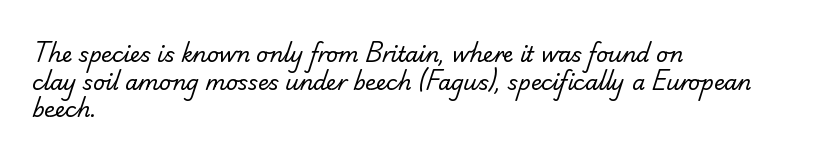
Q: Is the text bold? A: No.
Q: Is the text underlined? A: No.
Q: How is the paragraph aligned? A: Left-aligned.
Q: Is the spacing between letters normal or unusually wide? A: Normal.
Q: Is the spacing between lines tight, normal or loose? A: Normal.
